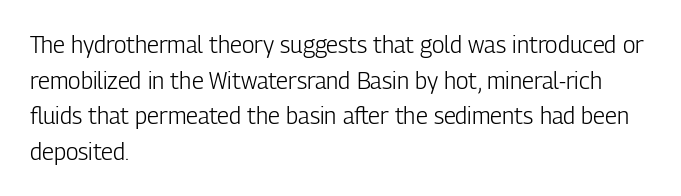
The image shows 23 px text type, upright; set left-aligned, normal line spacing (1.55x), normal letter spacing, not underlined.
